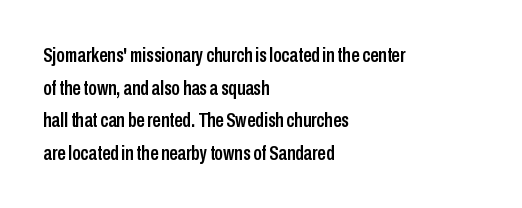
The image shows 21 px text type, upright; set left-aligned, normal line spacing (1.55x), normal letter spacing, not underlined.
